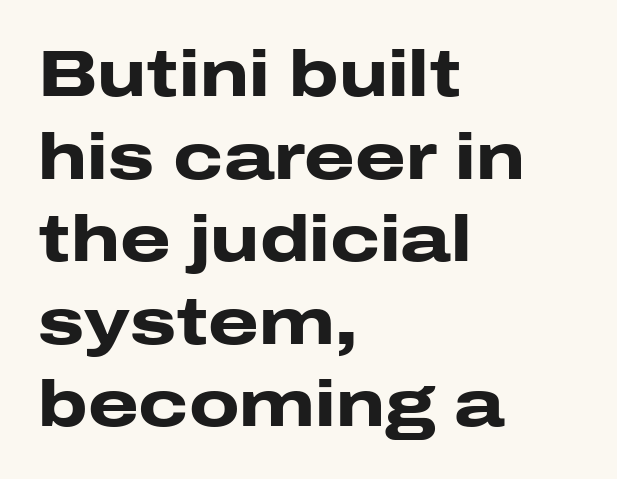
{"serif": "no", "italic": "no", "bold": "yes", "weight": "heavy", "width": "wide", "stroke_contrast": "low", "x_height": "medium", "monospaced": "no", "underline": "no", "align": "left", "line_spacing": "normal", "line_spacing_ratio": 1.27, "letter_spacing": "normal", "letter_spacing_em": 0.0, "glyph_px": 65}
